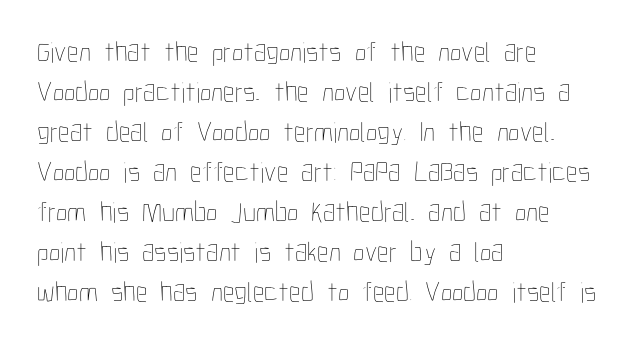
{"italic": "no", "bold": "no", "weight": "thin", "width": "condensed", "stroke_contrast": "low", "x_height": "medium", "monospaced": "no", "underline": "no", "align": "left", "line_spacing": "normal", "line_spacing_ratio": 1.38, "letter_spacing": "normal", "letter_spacing_em": 0.0, "glyph_px": 29}
